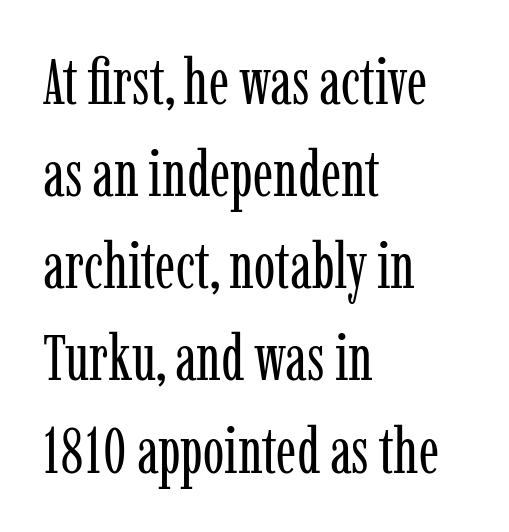
The leading is moderate, giving the passage an even texture. Words float on clear page, feet unadorned. No extra tracking has been applied to these lines. Reading down the block, your eye returns to a fixed left position each line. The rendering uses natural spacing where letterforms have individual widths.
